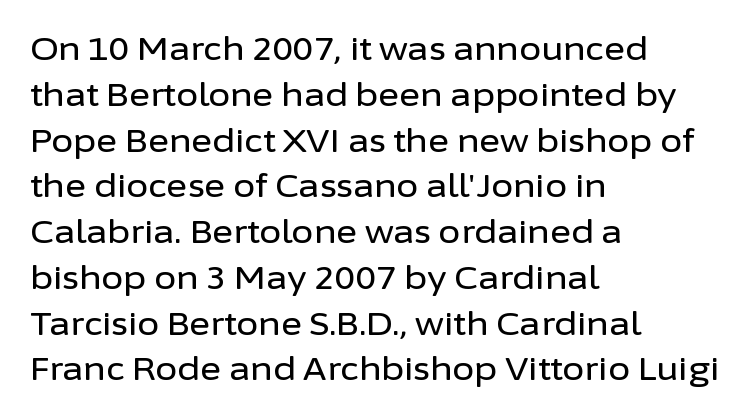
The image shows 32 px sans-serif type, upright; set left-aligned, normal line spacing (1.43x), normal letter spacing, not underlined; low stroke contrast and a medium x-height.
